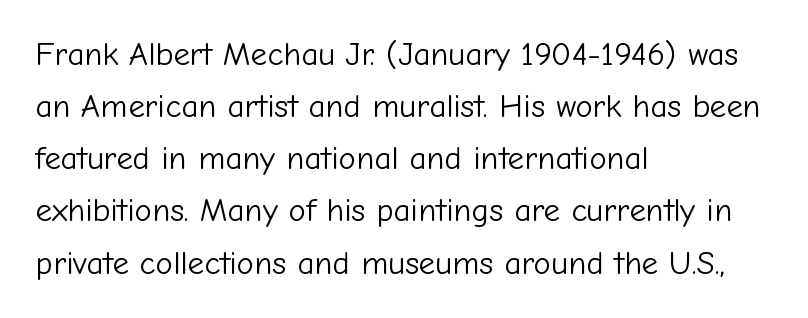
{"serif": "no", "italic": "no", "bold": "no", "weight": "light", "width": "normal", "stroke_contrast": "low", "x_height": "medium", "monospaced": "no", "underline": "no", "align": "left", "line_spacing": "normal", "line_spacing_ratio": 1.58, "letter_spacing": "normal", "letter_spacing_em": 0.0, "glyph_px": 33}
